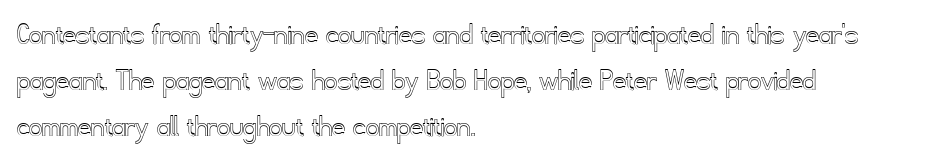
The image shows 32 px text type, upright; set left-aligned, normal line spacing (1.43x), normal letter spacing, not underlined; a small x-height.
